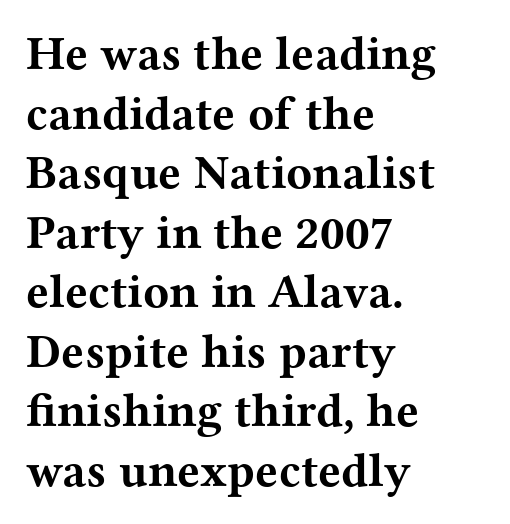
{"serif": "yes", "italic": "no", "bold": "yes", "weight": "bold", "width": "wide", "stroke_contrast": "medium", "x_height": "medium", "monospaced": "no", "underline": "no", "align": "left", "line_spacing_ratio": 1.24, "letter_spacing": "normal", "letter_spacing_em": 0.0, "glyph_px": 48}
